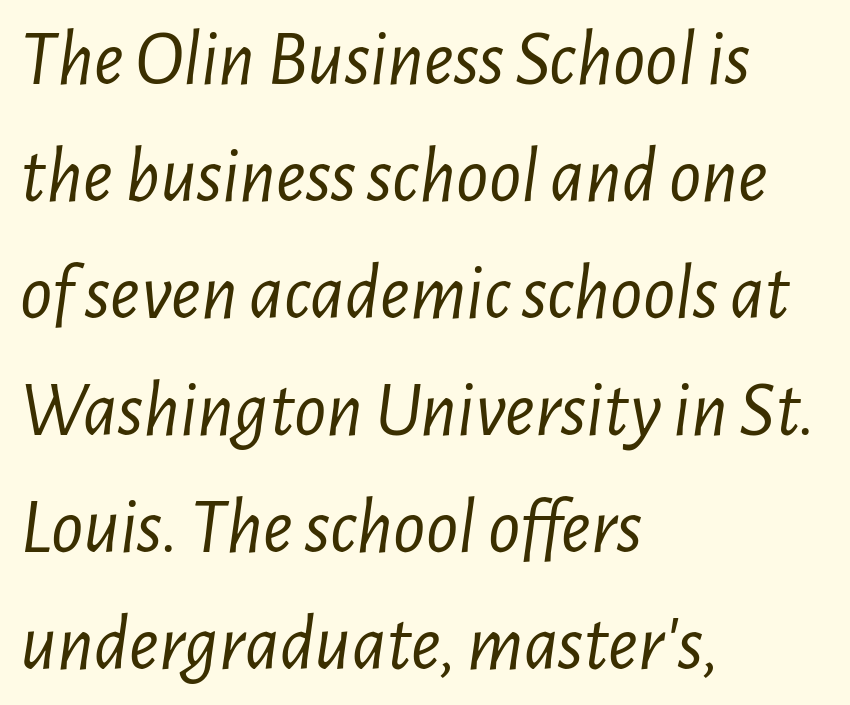
Q: Is the text bold? A: No.
Q: Is the text italic (slanted)? A: Yes, it leans right by about 7 degrees.
Q: Is the text underlined? A: No.
Q: How is the paragraph aligned? A: Left-aligned.
Q: Is the spacing between letters normal or unusually wide? A: Normal.
Q: Is the spacing between lines tight, normal or loose? A: Normal.
Q: Width (condensed, normal, or wide)? A: Condensed.
Q: Stroke contrast? A: Low.
Q: x-height? A: Medium.
Q: Monospaced? A: No.
